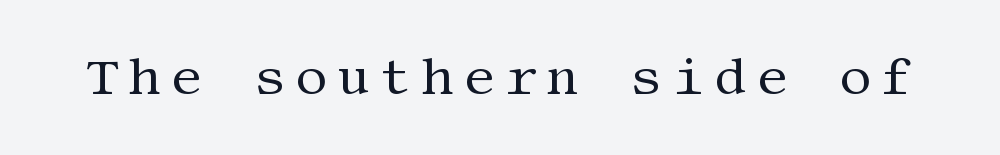
Q: Is the text bold? A: No.
Q: Is the text italic (slanted)? A: No, it is upright.
Q: Is the typeface a serif or a sans-serif typeface? A: Serif.
Q: Is the text underlined? A: No.
Q: Width (condensed, normal, or wide)? A: Normal.
Q: Stroke contrast? A: Medium.
Q: x-height? A: Large.
